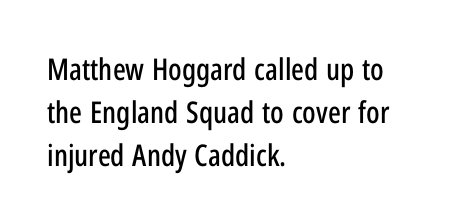
Q: Is the text italic (slanted)? A: No, it is upright.
Q: Is the typeface a serif or a sans-serif typeface? A: Sans-serif.
Q: Is the text underlined? A: No.
Q: How is the paragraph aligned? A: Left-aligned.
Q: Is the spacing between letters normal or unusually wide? A: Normal.
Q: Is the spacing between lines tight, normal or loose? A: Normal.
Q: Width (condensed, normal, or wide)? A: Condensed.
Q: Stroke contrast? A: Low.
Q: x-height? A: Medium.
Q: Monospaced? A: No.
